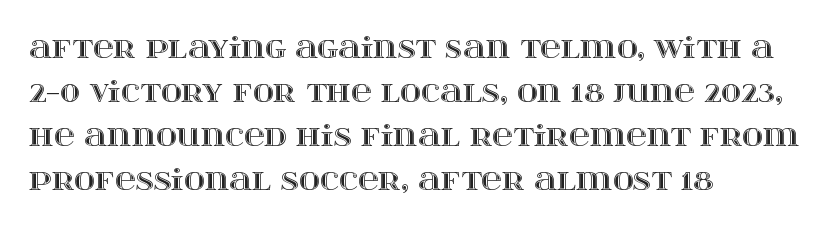
The image shows 29 px wide type, upright; set left-aligned, normal line spacing (1.52x), normal letter spacing, not underlined; a large x-height.
